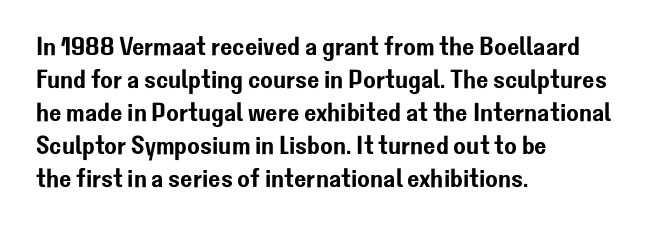
Q: Is the text italic (slanted)? A: No, it is upright.
Q: Is the text underlined? A: No.
Q: How is the paragraph aligned? A: Left-aligned.
Q: Is the spacing between letters normal or unusually wide? A: Normal.
Q: Is the spacing between lines tight, normal or loose? A: Normal.
